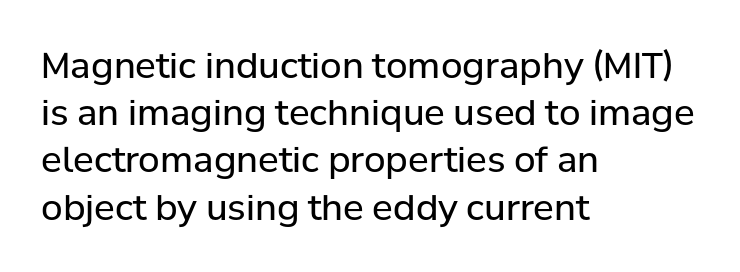
The image shows 35 px regular-weight sans-serif type, upright; set left-aligned, normal line spacing (1.35x), normal letter spacing, not underlined; low stroke contrast and a medium x-height.
